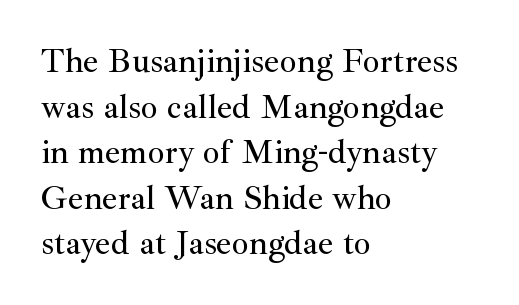
The image shows 34 px serif type, upright; set left-aligned, normal line spacing (1.34x), normal letter spacing, not underlined; medium stroke contrast and a small x-height.
